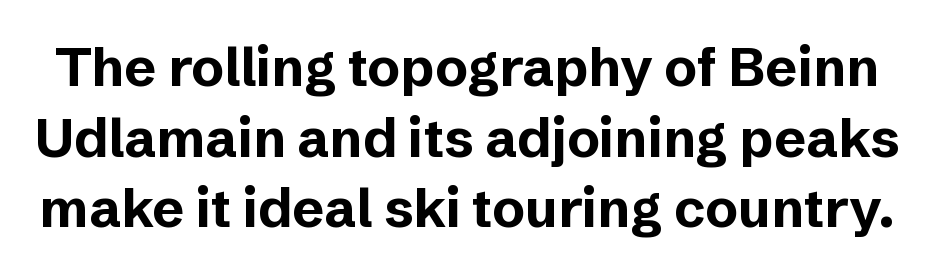
Here the designer chose a conventional face with non-uniform glyph widths. The letters stand upright; this is a roman face. Its strokes are broad and dark, the hallmark of bold type. The tracking reads as untouched default to a designer's eye.
